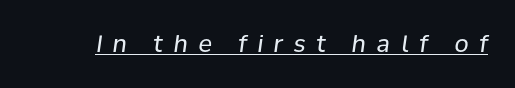
{"italic": "yes", "lean": "right", "slant_degrees": 8, "bold": "no", "underline": "yes", "letter_spacing": "wide", "letter_spacing_em": 0.46, "glyph_px": 23}
